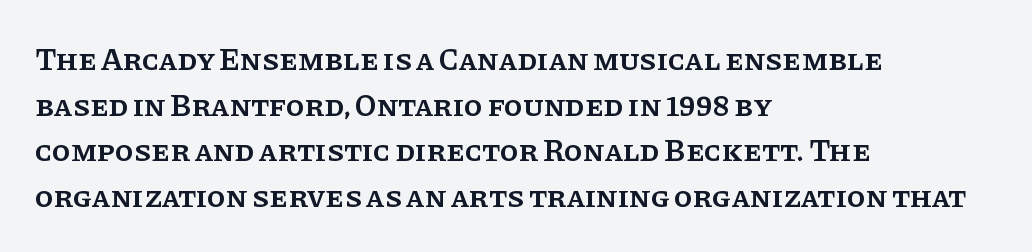
The image shows 31 px semibold serif type, upright; set left-aligned, normal line spacing (1.47x), normal letter spacing, not underlined; low stroke contrast and a large x-height.
